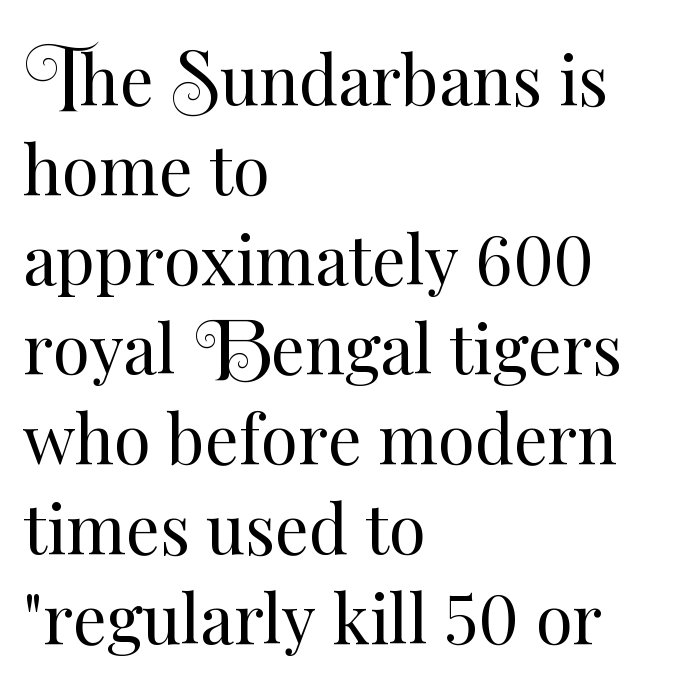
The image shows 67 px regular-weight type, upright; set left-aligned, normal line spacing (1.34x), normal letter spacing, not underlined; medium stroke contrast and a small x-height.
